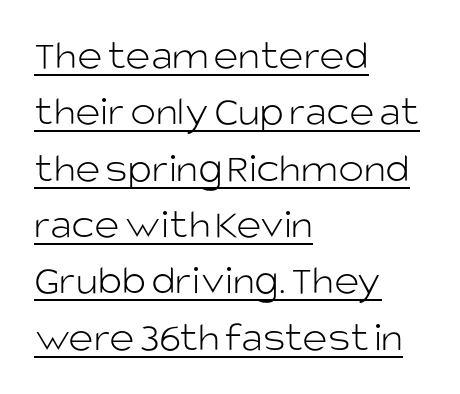
In terms of posture, this sample is upright. Regarding serifs, this sample does without them. Short and long lines alike share a common starting point at left. The passage shown is not bold in any degree. Caption: lettering with a line underneath. Observe the ordinary spacing: letters are neighbours, not strangers.
